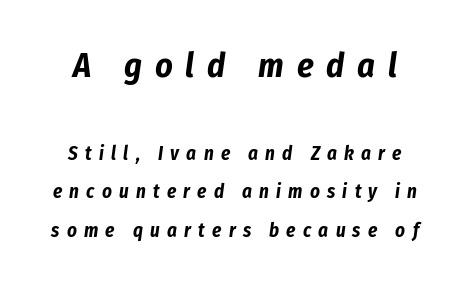
{"italic": "yes", "lean": "right", "slant_degrees": 8, "bold": "yes", "weight": "bold", "width": "condensed", "stroke_contrast": "low", "x_height": "medium", "monospaced": "no", "underline": "no", "line_spacing": "loose", "line_spacing_ratio": 2.04, "letter_spacing": "wide", "letter_spacing_em": 0.38, "larger_block": "first", "size_ratio": 1.79, "glyph_px": 34}
